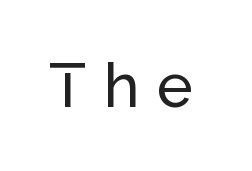
Descenders hang freely into open space. Posture: upright roman. Type style note: lacks serifs. The letters advance in unequal steps, a hallmark of proportional type. Substantial extra tracking has been applied to these lines.
